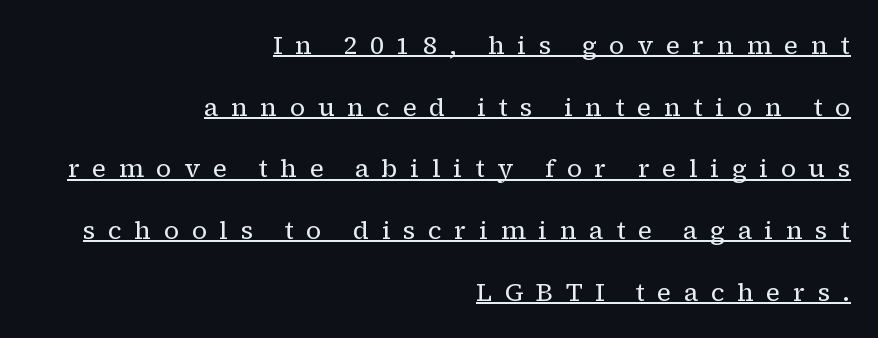
Q: Is the text bold? A: No.
Q: Is the text italic (slanted)? A: No, it is upright.
Q: Is the text underlined? A: Yes.
Q: How is the paragraph aligned? A: Right-aligned.
Q: Is the spacing between letters normal or unusually wide? A: Unusually wide.
Q: Is the spacing between lines tight, normal or loose? A: Loose.
